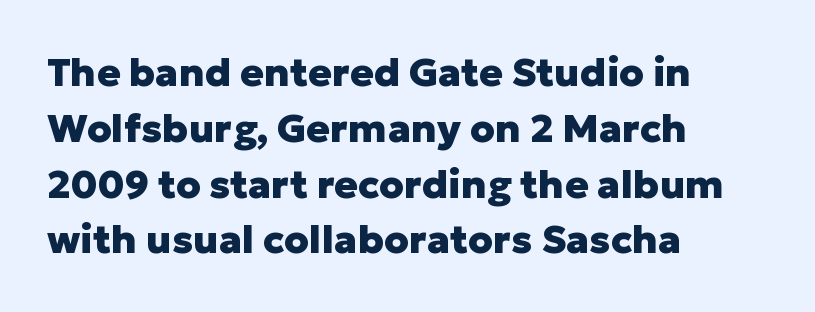
{"serif": "no", "italic": "no", "bold": "yes", "weight": "heavy", "width": "normal", "stroke_contrast": "low", "x_height": "medium", "monospaced": "no", "underline": "no", "align": "left", "line_spacing": "normal", "line_spacing_ratio": 1.43, "letter_spacing": "normal", "letter_spacing_em": 0.0, "glyph_px": 39}
